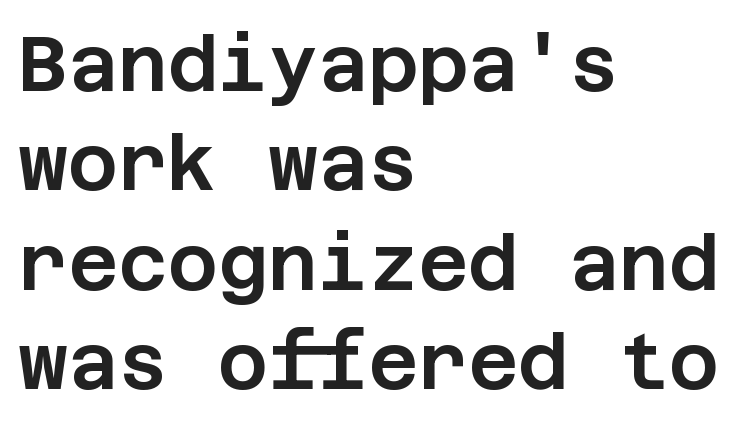
The image shows 77 px sans-serif type, upright; set left-aligned, normal line spacing (1.29x), normal letter spacing, not underlined; low stroke contrast and a large x-height.
